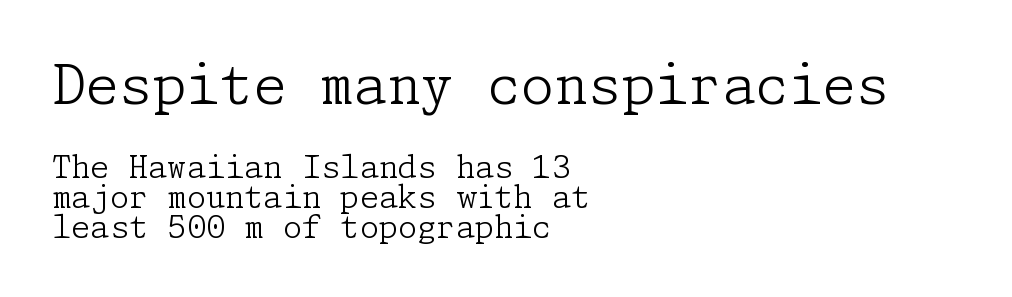
{"serif": "yes", "italic": "no", "bold": "no", "weight": "light", "width": "normal", "stroke_contrast": "low", "x_height": "medium", "underline": "no", "align": "left", "line_spacing": "tight", "line_spacing_ratio": 0.97, "letter_spacing": "normal", "letter_spacing_em": 0.0, "larger_block": "first", "size_ratio": 1.74, "glyph_px": 54}
